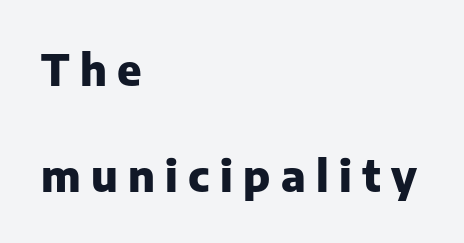
{"serif": "no", "italic": "no", "bold": "yes", "weight": "heavy", "width": "normal", "stroke_contrast": "low", "x_height": "medium", "monospaced": "no", "underline": "no", "align": "left", "line_spacing": "loose", "line_spacing_ratio": 2.46, "letter_spacing": "wide", "letter_spacing_em": 0.24, "glyph_px": 43}
